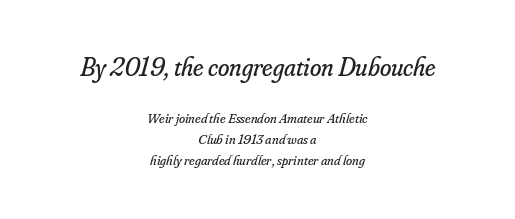
The image shows 26 px text type, italic (leaning right); set centered, normal line spacing (1.48x), normal letter spacing, not underlined; the first (top) block is 1.86x larger.
